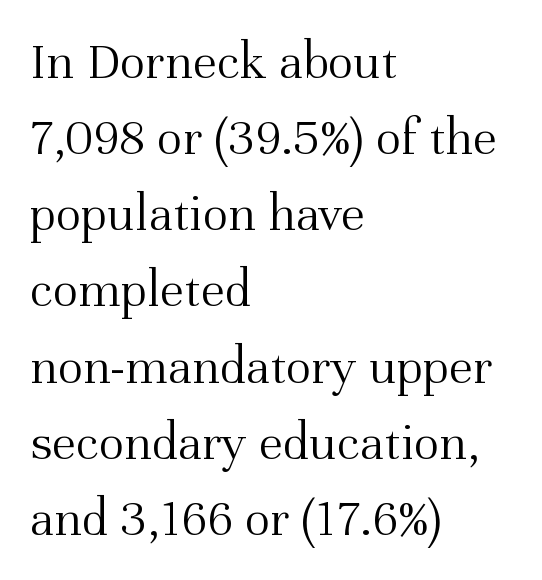
The image shows 54 px light serif type, upright; set left-aligned, normal line spacing (1.41x), normal letter spacing, not underlined; medium stroke contrast and a medium x-height.
